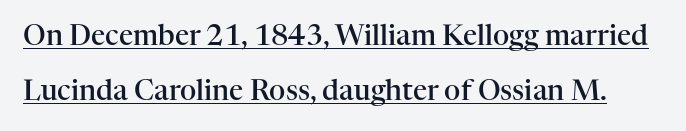
Q: Is the text bold? A: Semi-bold.
Q: Is the text italic (slanted)? A: No, it is upright.
Q: Is the typeface a serif or a sans-serif typeface? A: Serif.
Q: Is the text underlined? A: Yes.
Q: Is the spacing between letters normal or unusually wide? A: Normal.
Q: Is the spacing between lines tight, normal or loose? A: Loose.
Q: Width (condensed, normal, or wide)? A: Normal.
Q: Stroke contrast? A: High.
Q: x-height? A: Medium.
Q: Monospaced? A: No.
